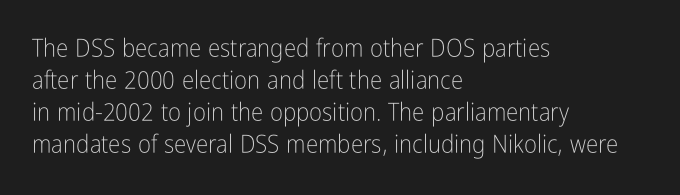
The image shows 25 px text type, upright; set left-aligned, normal line spacing (1.28x), normal letter spacing, not underlined.
